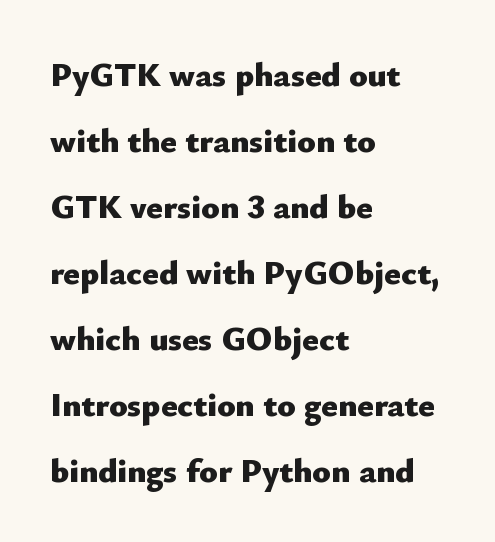
The image shows 34 px heavy sans-serif type, upright; set left-aligned, loose line spacing (1.94x), normal letter spacing, not underlined; low stroke contrast and a small x-height.
